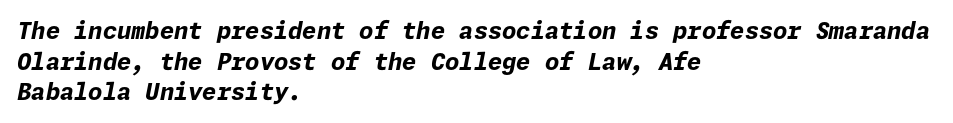
Every character sits at an angle, as italics do. Vertical spacing — default. Casual observation: everything's shoved over to the left. Typographic density is high because the face is bold. Nothing unusual about the tracking: characters are spaced as the font intends. Unmarked baselines from the first word to the last.
